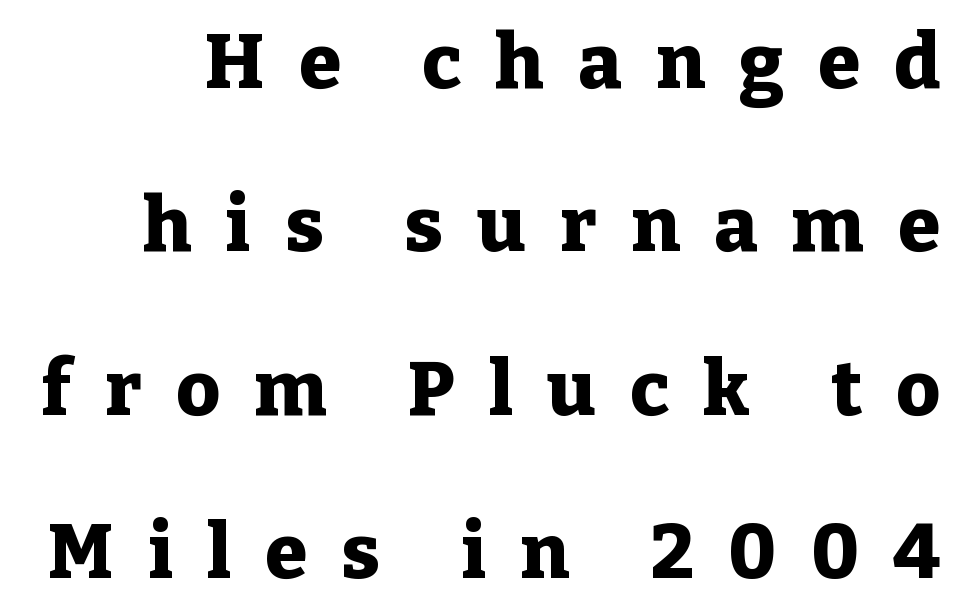
Q: Is the text bold? A: Yes.
Q: Is the text italic (slanted)? A: No, it is upright.
Q: Is the typeface a serif or a sans-serif typeface? A: Serif.
Q: Is the text underlined? A: No.
Q: Is the spacing between letters normal or unusually wide? A: Unusually wide.
Q: Is the spacing between lines tight, normal or loose? A: Loose.
Q: Width (condensed, normal, or wide)? A: Normal.
Q: Stroke contrast? A: Low.
Q: x-height? A: Medium.
Q: Monospaced? A: No.
